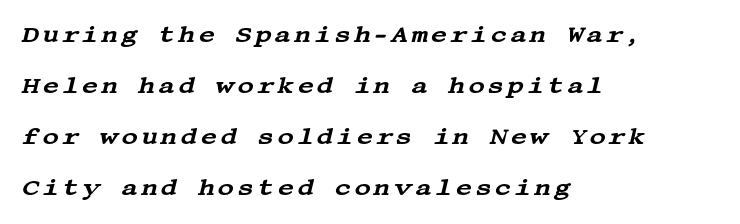
The image shows 23 px text type, italic (leaning right); set left-aligned, loose line spacing (2.22x), not underlined.
